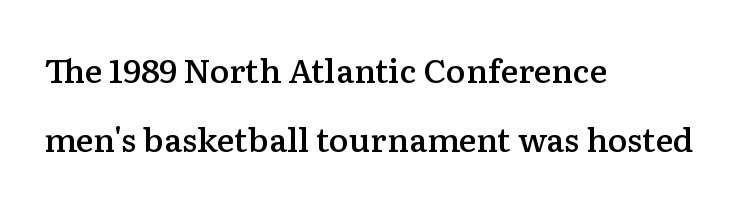
The image shows 33 px semibold serif type, upright; set left-aligned, loose line spacing (2.1x), normal letter spacing, not underlined; low stroke contrast and a medium x-height.
